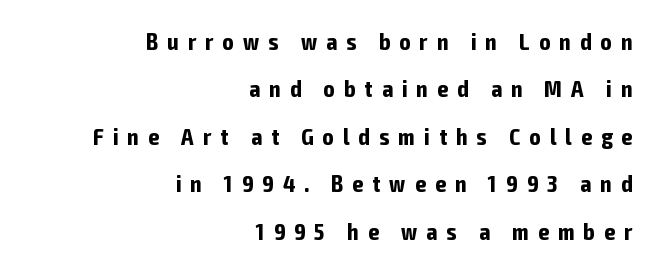
Compared with typical paragraphs, the rows here are farther apart. A clean baseline with only descenders dipping below it. The rendering anchors every line to the right-hand side. A typesetter would call this heavily tracked-out type.
